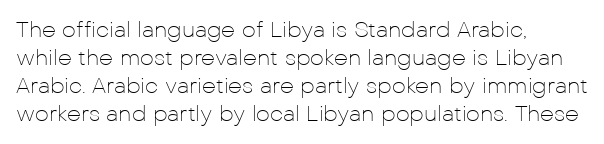
Normally led — the rows are evenly, conventionally spaced. Underlining? Definitely not there. The axis of the letterforms is exactly vertical. The passage is arranged the way most books set body copy — flush left. Default kerning and tracking; the words read as compact shapes.
